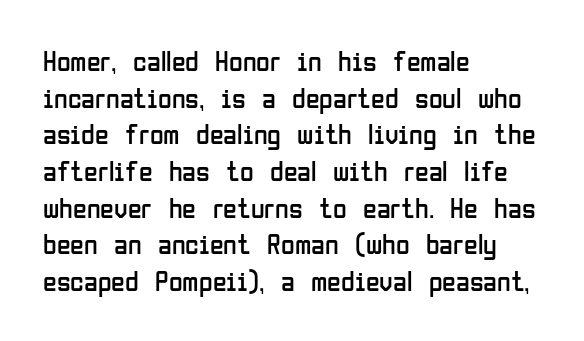
{"serif": "no", "italic": "no", "bold": "no", "weight": "regular", "width": "condensed", "stroke_contrast": "low", "x_height": "medium", "monospaced": "no", "underline": "no", "align": "left", "line_spacing": "normal", "line_spacing_ratio": 1.31, "letter_spacing": "normal", "letter_spacing_em": 0.0, "glyph_px": 28}
